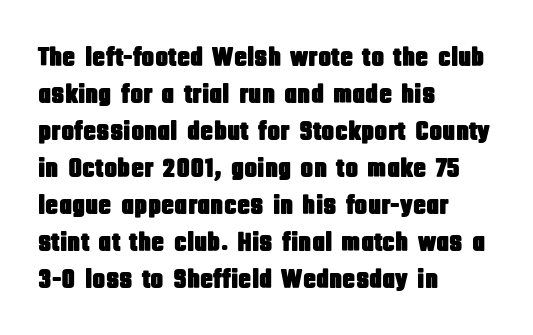
The image shows 27 px text type, upright; set left-aligned, normal line spacing (1.37x), normal letter spacing, not underlined.
